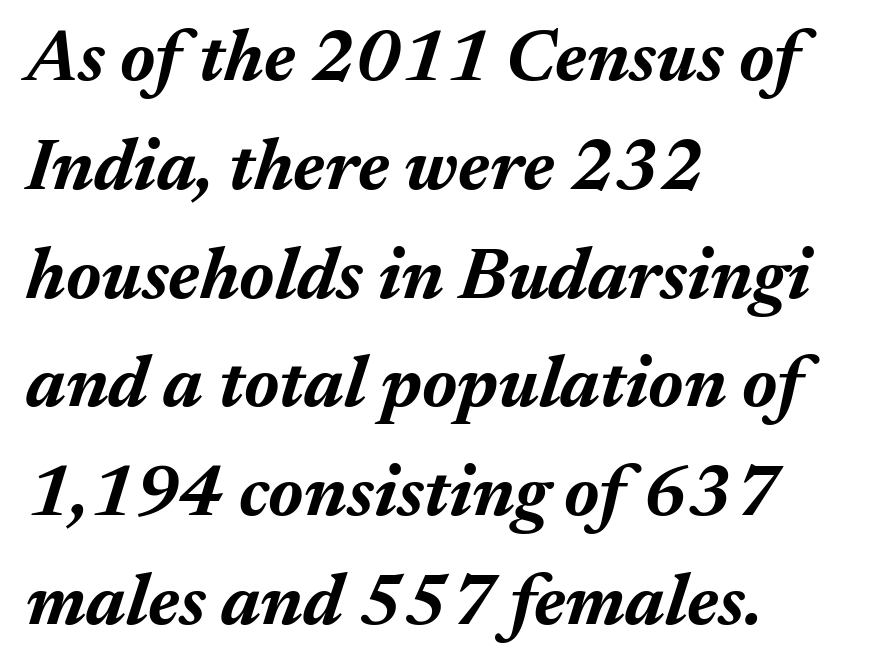
{"italic": "yes", "lean": "right", "slant_degrees": 17, "bold": "yes", "weight": "bold", "width": "normal", "stroke_contrast": "medium", "x_height": "medium", "monospaced": "no", "underline": "no", "align": "left", "line_spacing": "normal", "line_spacing_ratio": 1.49, "letter_spacing": "normal", "letter_spacing_em": 0.0, "glyph_px": 73}
